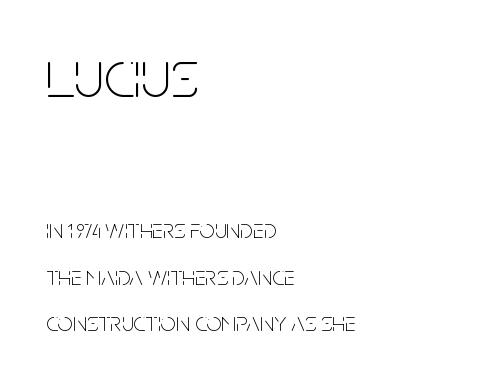
The image shows 68 px thin, condensed sans-serif type, upright; set left-aligned, line spacing 1.73x, normal letter spacing, not underlined; the first (top) block is 2.52x larger; low stroke contrast and a large x-height.
